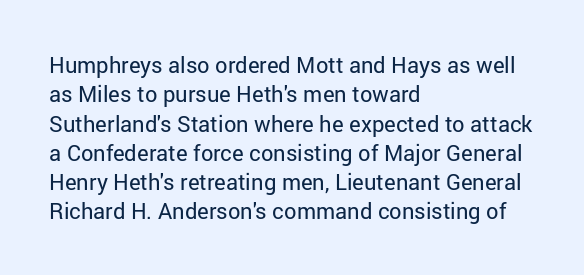
Caption: face not bold, strokes unweighted. Whoever set this chose a conventional vertical rhythm. This sample uses plain, unmodified letter spacing. The lettering stays uniformly vertical, giving the passage a roman look. Rule under the text: the space is simply empty.
